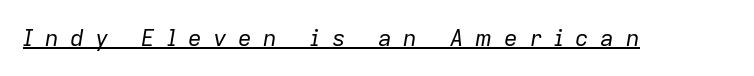
The image shows 23 px text type, italic (leaning right); set unusually wide letter spacing (+0.49 em), underlined.
